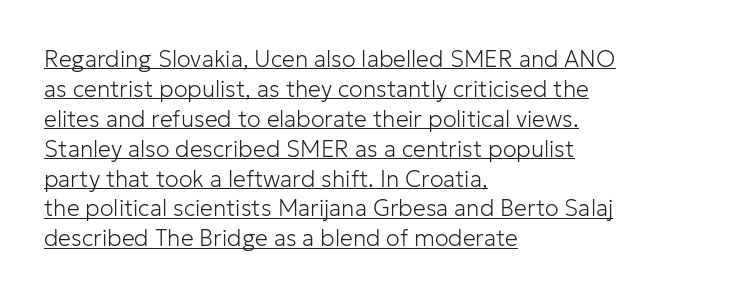
The image shows 23 px text type, upright; set left-aligned, normal line spacing (1.3x), normal letter spacing, underlined.
